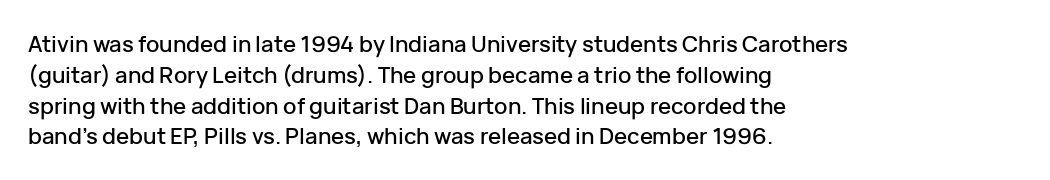
The image shows 22 px text type, upright; set left-aligned, normal line spacing (1.4x), normal letter spacing, not underlined.
